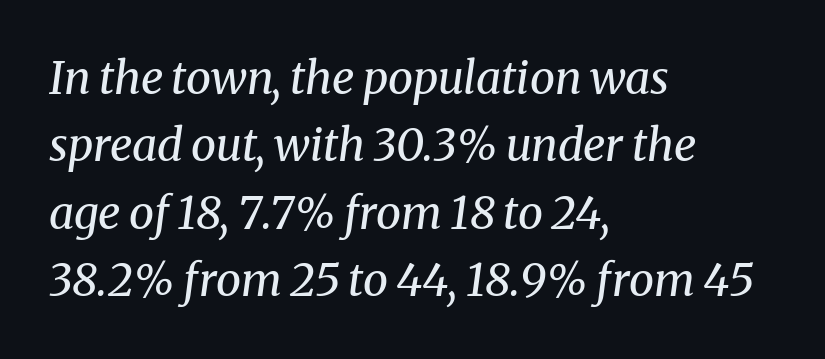
Yep, those are serifs on the letters. Notice how the passage keeps a crisp vertical edge on the left only. Descenders are the only things crossing below the line. A light-to-regular cut is what we see here.
